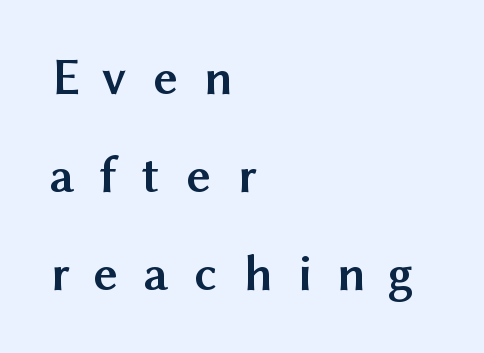
Its strokes are broad and dark, the hallmark of bold type. This rendering employs a face without finishing strokes, i.e., a sans-serif. This sample is left-justified, so line endings fall wherever the words run out. The tracking jumps out immediately: characters are airy and widely separated. Clear beneath every line of the passage.
